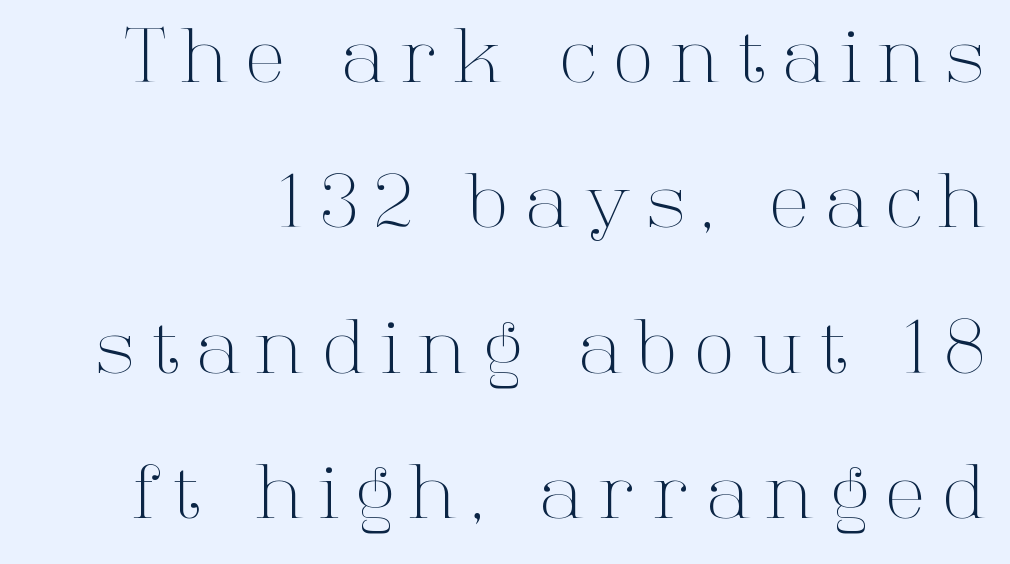
The image shows 73 px light serif type, upright; set loose line spacing (1.99x), unusually wide letter spacing (+0.25 em), not underlined; high stroke contrast and a medium x-height.
